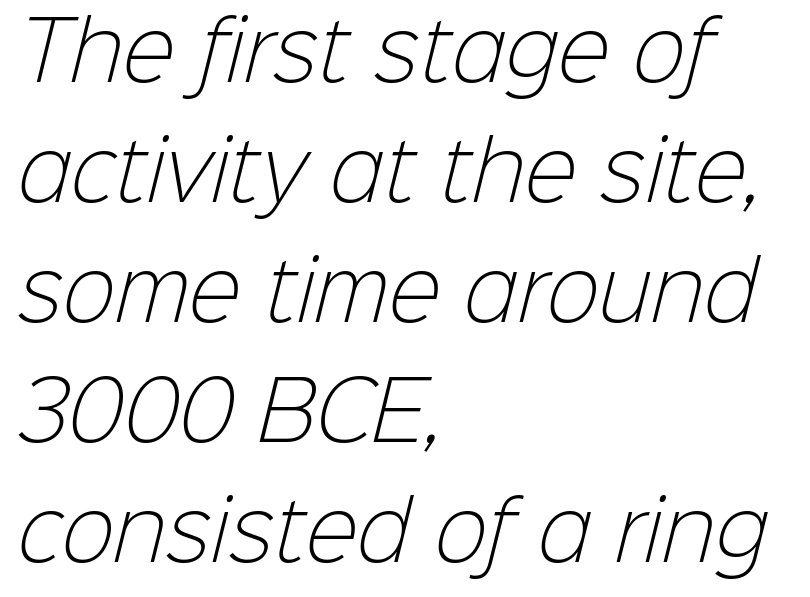
What stands out about the letter spacing? Nothing — it is the standard amount. The designer went with a sans here, leaving each stem footless. The rag falls on the right side of this text block. Quick note: interline space is typical. These glyphs show unthickened strokes, regular width or finer.
